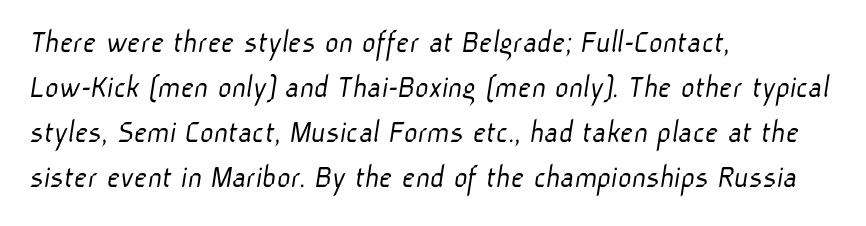
{"serif": "no", "bold": "no", "weight": "light", "width": "normal", "stroke_contrast": "low", "x_height": "medium", "monospaced": "no", "underline": "no", "align": "left", "line_spacing": "normal", "line_spacing_ratio": 1.36, "letter_spacing": "normal", "letter_spacing_em": 0.0, "glyph_px": 33}
